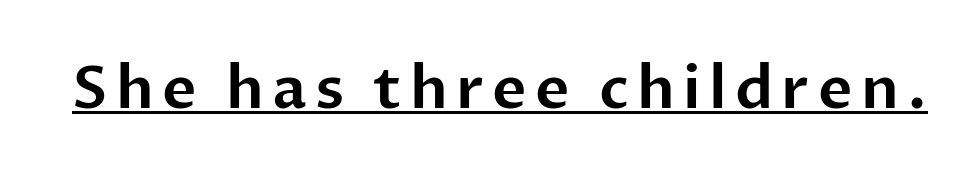
Type style note: lacks serifs. Each letter keeps its own natural width here, so spacing adapts to shape. Unlike italic type, these characters show no tilt at all. Descenders here cross a horizontal rule under the line.
